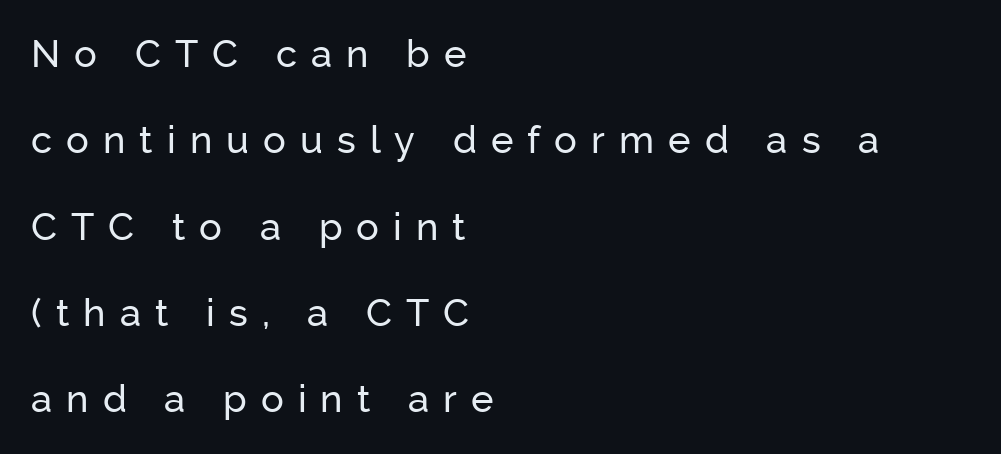
The image shows 38 px sans-serif type, upright; set left-aligned, loose line spacing (2.27x), unusually wide letter spacing (+0.37 em), not underlined; low stroke contrast and a medium x-height.
